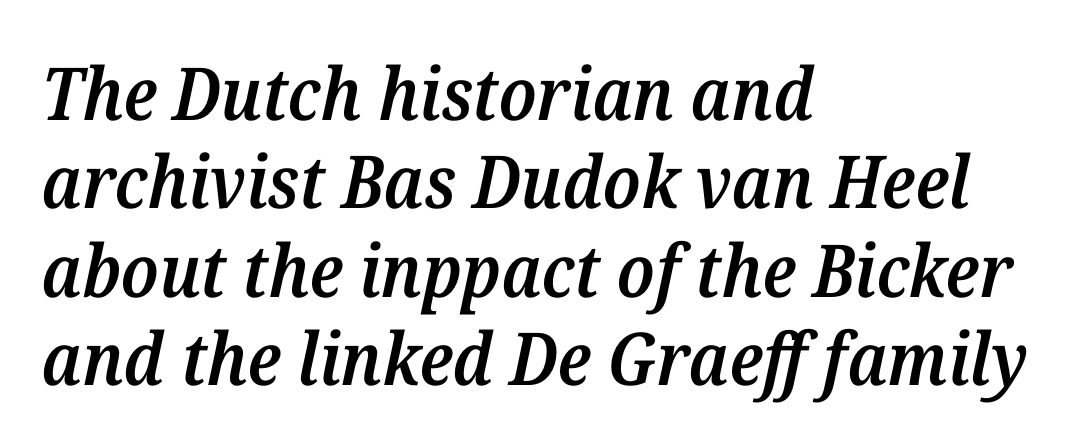
Q: Is the text bold? A: Semi-bold.
Q: Is the text italic (slanted)? A: Yes, it leans right by about 12 degrees.
Q: Is the typeface a serif or a sans-serif typeface? A: Serif.
Q: Is the text underlined? A: No.
Q: How is the paragraph aligned? A: Left-aligned.
Q: Is the spacing between letters normal or unusually wide? A: Normal.
Q: Width (condensed, normal, or wide)? A: Normal.
Q: Stroke contrast? A: Medium.
Q: x-height? A: Medium.
Q: Monospaced? A: No.
